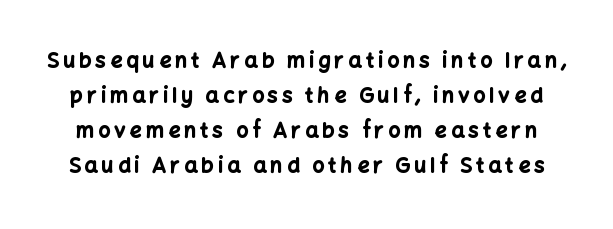
Q: Is the text bold? A: Yes.
Q: Is the text italic (slanted)? A: No, it is upright.
Q: Is the text underlined? A: No.
Q: Is the spacing between lines tight, normal or loose? A: Normal.
